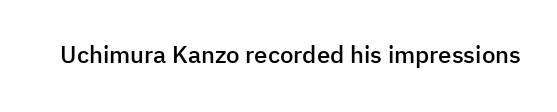
Quick note: underline off. Rendered with straight, roman letterforms. Each word holds together tightly as a unit, with standard inter-letter gaps. Slightly chunky letters — semibold, I'd say, not full bold.
